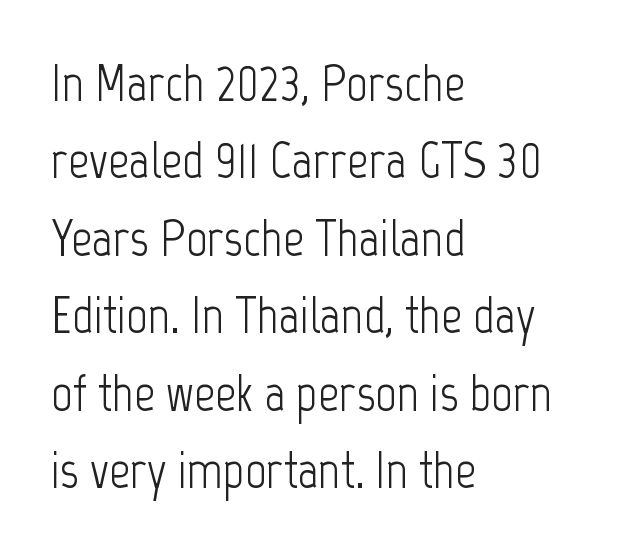
{"serif": "no", "italic": "no", "bold": "no", "weight": "light", "width": "condensed", "stroke_contrast": "low", "x_height": "medium", "monospaced": "no", "underline": "no", "align": "left", "line_spacing": "normal", "line_spacing_ratio": 1.49, "letter_spacing": "normal", "letter_spacing_em": 0.0, "glyph_px": 52}
